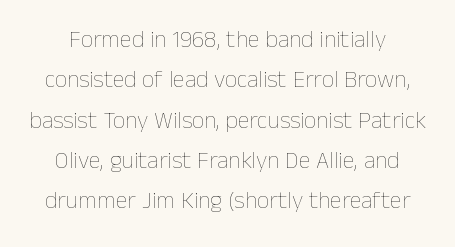
{"italic": "no", "bold": "no", "underline": "no", "align": "center", "line_spacing": "normal", "line_spacing_ratio": 1.68, "letter_spacing": "normal", "letter_spacing_em": 0.0, "glyph_px": 24}
